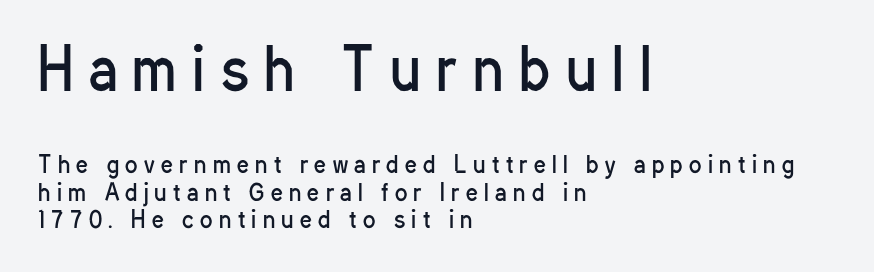
The image shows 57 px regular-weight, condensed sans-serif type, upright; set left-aligned, line spacing 1.19x, unusually wide letter spacing (+0.28 em), not underlined; the first (top) block is 2.48x larger; low stroke contrast and a medium x-height.
